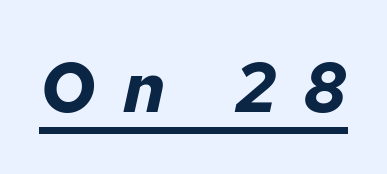
Strokes here are thick enough to call this a true bold. Compared with typical body copy, the letter spacing here is much looser. If you drew a line through each stem, it would be angled. Has an underline been added? It has.
